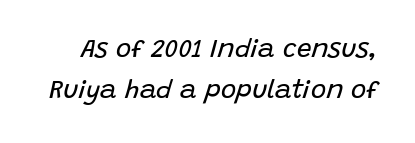
Descenders hang freely into open space. Stroke thickness stays within the range of a standard reading face or lighter. Inter-character spacing is left at the font's built-in metrics. Horizontal bands of white between lines are of average thickness. Italic? Definitely — the glyphs are oblique.
